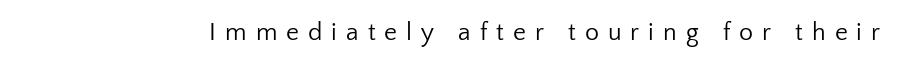
Q: Is the text bold? A: No.
Q: Is the text italic (slanted)? A: No, it is upright.
Q: Is the text underlined? A: No.
Q: Is the spacing between letters normal or unusually wide? A: Unusually wide.
